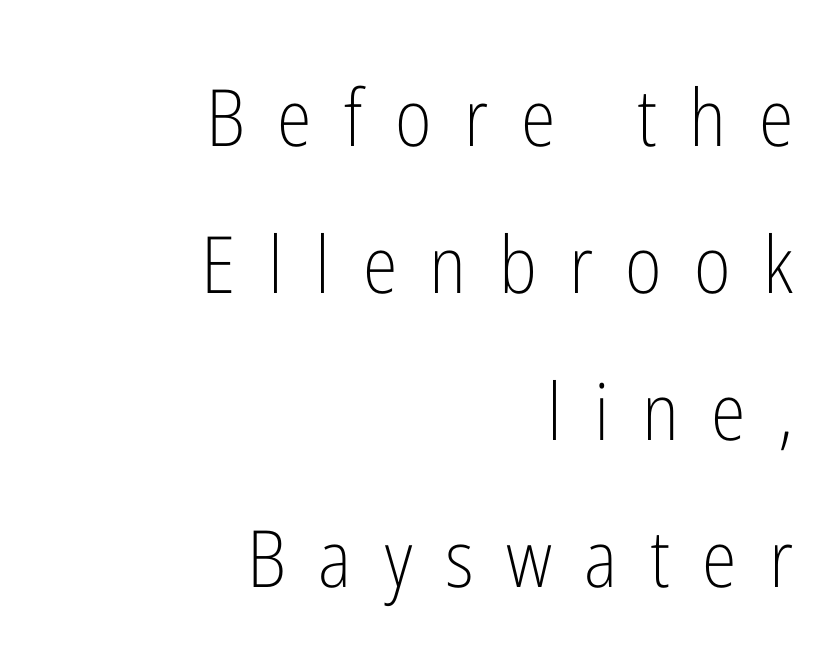
The image shows 79 px light, condensed sans-serif type, upright; set right-aligned, line spacing 1.86x, unusually wide letter spacing (+0.41 em), not underlined; low stroke contrast and a medium x-height.
